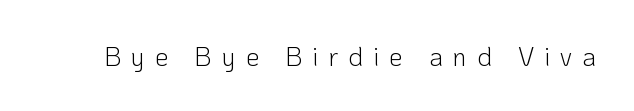
{"italic": "no", "bold": "no", "underline": "no", "letter_spacing": "wide", "letter_spacing_em": 0.39, "glyph_px": 26}
